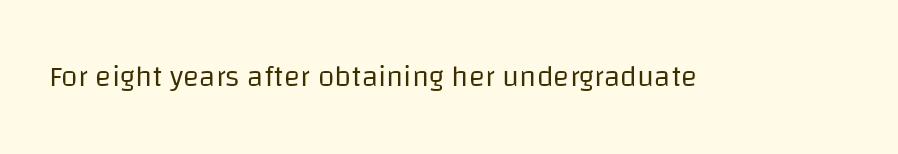
The image shows 30 px regular-weight sans-serif type, upright; set normal letter spacing, not underlined; low stroke contrast and a large x-height.
